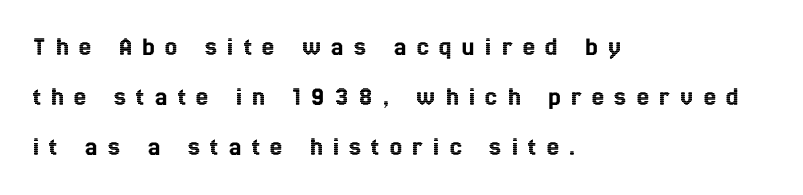
Q: Is the text italic (slanted)? A: No, it is upright.
Q: Is the text underlined? A: No.
Q: How is the paragraph aligned? A: Left-aligned.
Q: Is the spacing between letters normal or unusually wide? A: Unusually wide.
